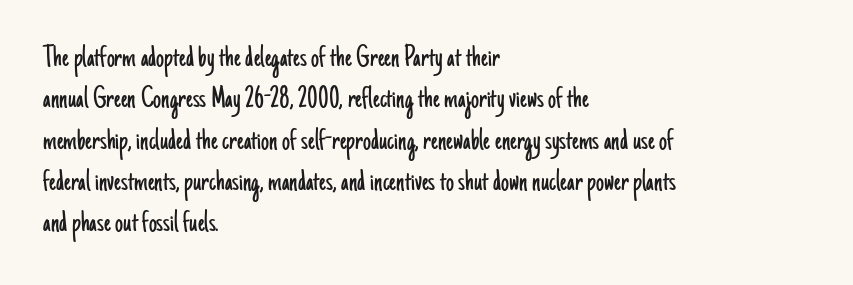
Q: Is the text bold? A: No.
Q: Is the text italic (slanted)? A: No, it is upright.
Q: Is the typeface a serif or a sans-serif typeface? A: Sans-serif.
Q: Is the text underlined? A: No.
Q: How is the paragraph aligned? A: Left-aligned.
Q: Is the spacing between letters normal or unusually wide? A: Normal.
Q: Is the spacing between lines tight, normal or loose? A: Normal.
Q: Width (condensed, normal, or wide)? A: Condensed.
Q: Stroke contrast? A: Low.
Q: x-height? A: Small.
Q: Monospaced? A: No.
